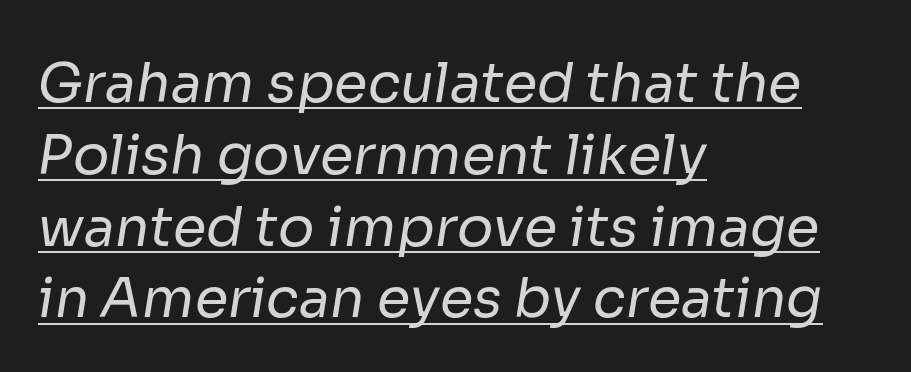
Weight class: somewhere from thin through regular. Each word holds together tightly as a unit, with standard inter-letter gaps. The letters carry no serifs — their stems end cleanly without finishing strokes. The face used here is proportionally spaced, like ordinary book or web type. These characters rest on top of a visible drawn line.
